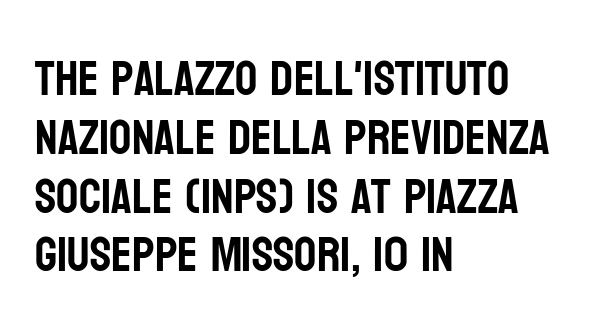
{"serif": "no", "italic": "no", "width": "condensed", "stroke_contrast": "low", "x_height": "large", "monospaced": "no", "underline": "no", "align": "left", "line_spacing_ratio": 1.2, "letter_spacing": "normal", "letter_spacing_em": 0.0, "glyph_px": 49}
